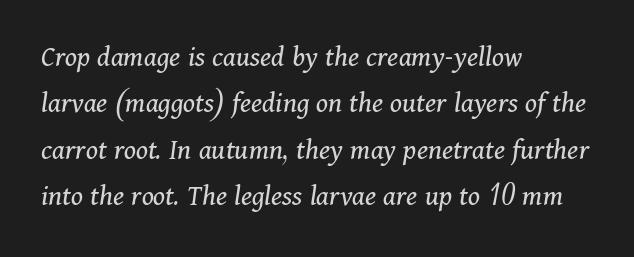
Proportional: the letters do not fall into vertical columns. How would I describe the line gaps? Plain and ordinary. Each stroke keeps to a modest, everyday thickness or less. The lettering tilts uniformly, giving the passage an italic look. Nobody touched the tracking dial on this one.
